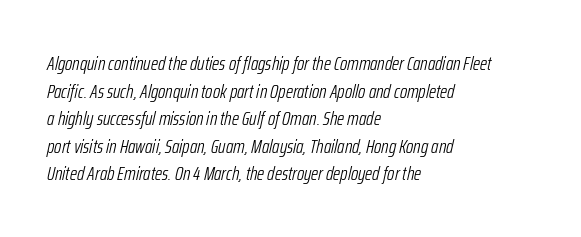
The image shows 20 px text type, italic (leaning right); set left-aligned, normal line spacing (1.38x), normal letter spacing, not underlined.
